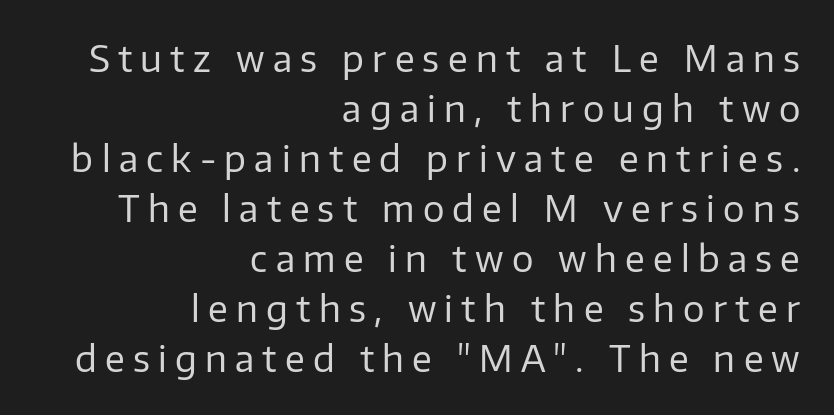
Q: Is the text bold? A: No.
Q: Is the text italic (slanted)? A: No, it is upright.
Q: Is the typeface a serif or a sans-serif typeface? A: Sans-serif.
Q: Is the text underlined? A: No.
Q: How is the paragraph aligned? A: Right-aligned.
Q: Is the spacing between letters normal or unusually wide? A: Unusually wide.
Q: Is the spacing between lines tight, normal or loose? A: Normal.
Q: Width (condensed, normal, or wide)? A: Normal.
Q: Stroke contrast? A: Low.
Q: x-height? A: Medium.
Q: Monospaced? A: No.
